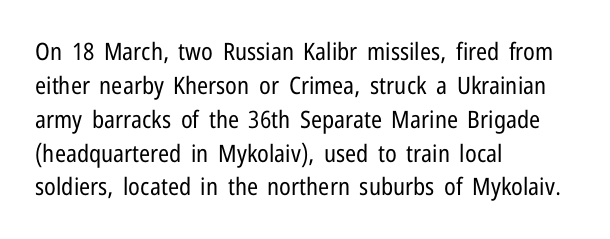
Q: Is the text bold? A: No.
Q: Is the text italic (slanted)? A: No, it is upright.
Q: Is the text underlined? A: No.
Q: How is the paragraph aligned? A: Left-aligned.
Q: Is the spacing between letters normal or unusually wide? A: Normal.
Q: Is the spacing between lines tight, normal or loose? A: Normal.
